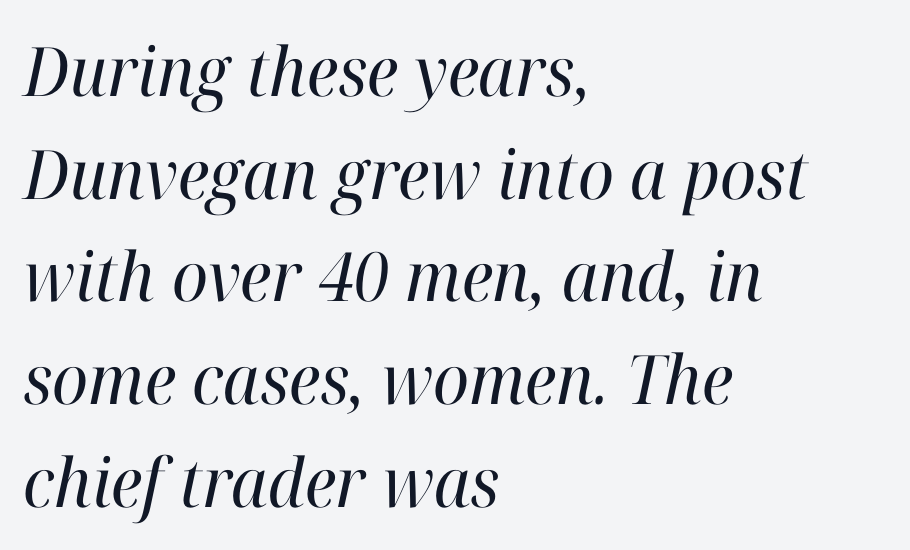
The image shows 68 px regular-weight serif type, italic (leaning right); set left-aligned, normal line spacing (1.51x), normal letter spacing, not underlined; high stroke contrast and a medium x-height.
